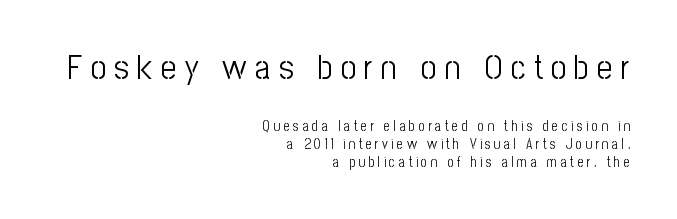
Weight: not bold — regular or lighter. Is the block centered? No — it sits flush against the right margin. Reading down the column, the eye jumps a familiar distance to each next line. Proportional: the letters do not fall into vertical columns. The passage shown is not underscored anywhere.
